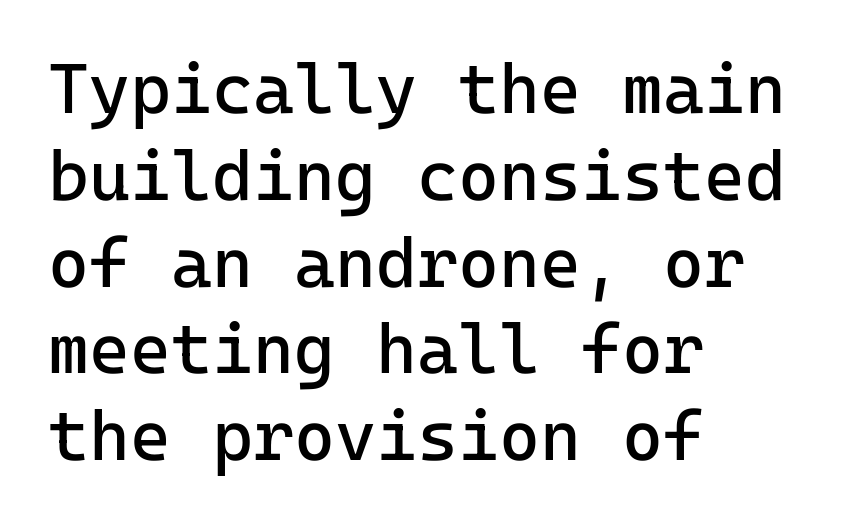
Q: Is the text bold? A: No.
Q: Is the text italic (slanted)? A: No, it is upright.
Q: Is the typeface a serif or a sans-serif typeface? A: Sans-serif.
Q: Is the text underlined? A: No.
Q: How is the paragraph aligned? A: Left-aligned.
Q: Is the spacing between letters normal or unusually wide? A: Normal.
Q: Width (condensed, normal, or wide)? A: Normal.
Q: Stroke contrast? A: Low.
Q: x-height? A: Medium.
